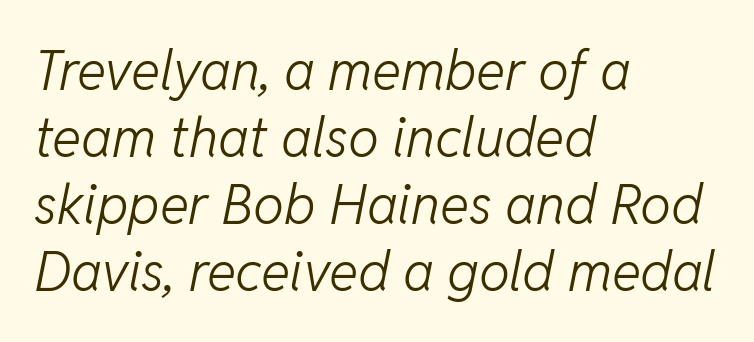
Q: Is the text bold? A: No.
Q: Is the text italic (slanted)? A: Yes, it leans right by about 11 degrees.
Q: Is the text underlined? A: No.
Q: How is the paragraph aligned? A: Left-aligned.
Q: Is the spacing between letters normal or unusually wide? A: Normal.
Q: Width (condensed, normal, or wide)? A: Normal.
Q: Stroke contrast? A: Low.
Q: x-height? A: Medium.
Q: Monospaced? A: No.
